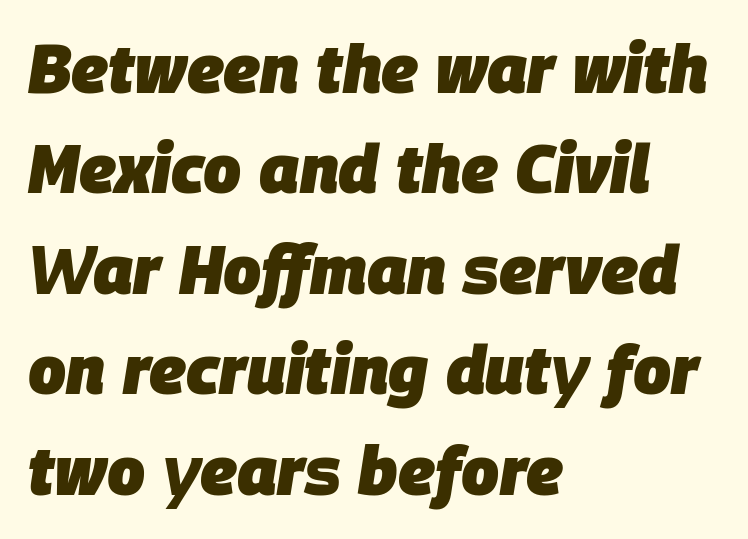
Layout note: lines flush left. The passage shown is not underscored anywhere. You can tell it's italic because the verticals aren't actually vertical. The rendering uses a moderate line-height, typical for paragraphs. Caption: standard tracking, unaltered.
